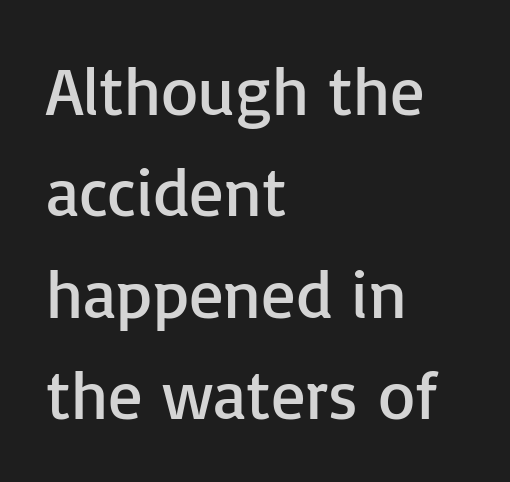
Looks like regular typesetting: each glyph gets only the width it needs. Upright lettering throughout. The typesetting does not lean heavy: it is not bold. If you measured baseline to baseline, you'd find a middling distance. Is the block centered? No — it sits flush against the left margin. Type style note: lacks serifs.
